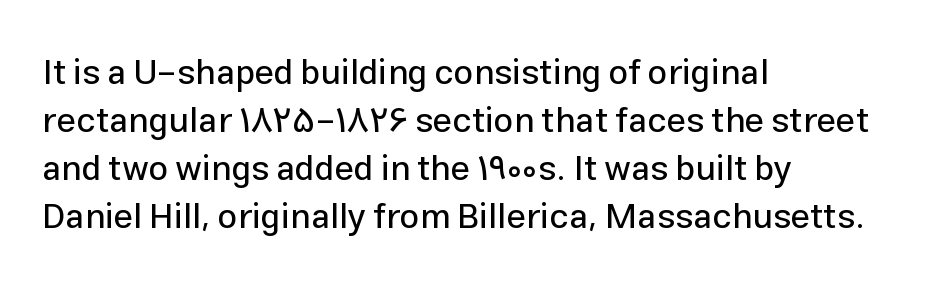
Q: Is the text italic (slanted)? A: No, it is upright.
Q: Is the typeface a serif or a sans-serif typeface? A: Sans-serif.
Q: Is the text underlined? A: No.
Q: How is the paragraph aligned? A: Left-aligned.
Q: Is the spacing between letters normal or unusually wide? A: Normal.
Q: Is the spacing between lines tight, normal or loose? A: Normal.
Q: Width (condensed, normal, or wide)? A: Normal.
Q: Stroke contrast? A: Low.
Q: x-height? A: Medium.
Q: Monospaced? A: No.
